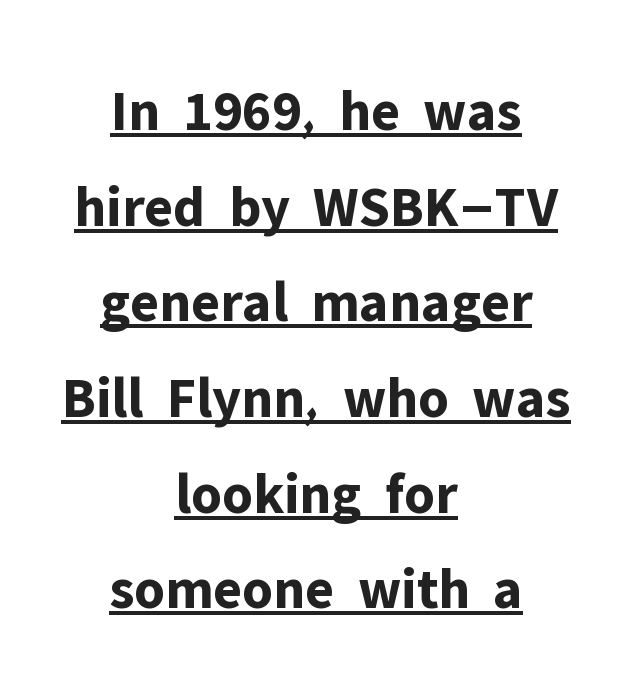
Q: Is the text bold? A: Yes.
Q: Is the text italic (slanted)? A: No, it is upright.
Q: Is the typeface a serif or a sans-serif typeface? A: Sans-serif.
Q: Is the text underlined? A: Yes.
Q: How is the paragraph aligned? A: Centered.
Q: Is the spacing between letters normal or unusually wide? A: Normal.
Q: Is the spacing between lines tight, normal or loose? A: Normal.
Q: Width (condensed, normal, or wide)? A: Normal.
Q: Stroke contrast? A: Low.
Q: x-height? A: Medium.
Q: Monospaced? A: No.
